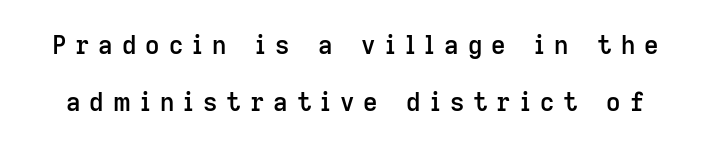
{"italic": "no", "bold": "semi", "underline": "no", "line_spacing": "loose", "line_spacing_ratio": 2.29, "letter_spacing": "wide", "letter_spacing_em": 0.36, "glyph_px": 25}
